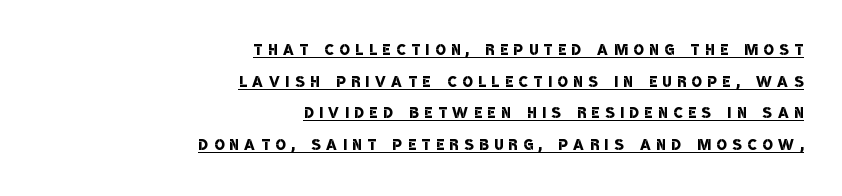
The image shows 21 px text type; set right-aligned, normal line spacing (1.51x), unusually wide letter spacing (+0.28 em), underlined.
